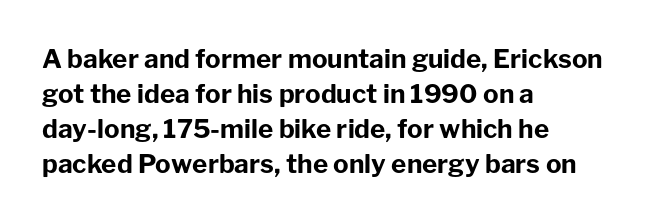
{"italic": "no", "bold": "yes", "underline": "no", "align": "left", "line_spacing": "normal", "line_spacing_ratio": 1.34, "letter_spacing": "normal", "letter_spacing_em": 0.0, "glyph_px": 26}
